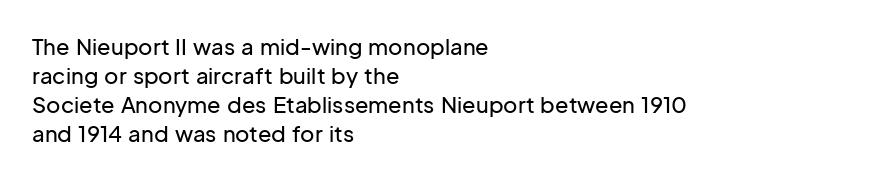
Q: Is the text italic (slanted)? A: No, it is upright.
Q: Is the text underlined? A: No.
Q: How is the paragraph aligned? A: Left-aligned.
Q: Is the spacing between letters normal or unusually wide? A: Normal.
Q: Is the spacing between lines tight, normal or loose? A: Normal.
